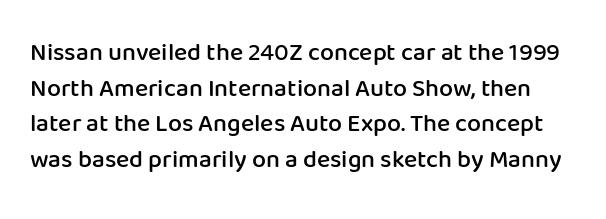
Q: Is the text bold? A: Semi-bold.
Q: Is the text italic (slanted)? A: No, it is upright.
Q: Is the text underlined? A: No.
Q: Is the spacing between letters normal or unusually wide? A: Normal.
Q: Is the spacing between lines tight, normal or loose? A: Normal.
